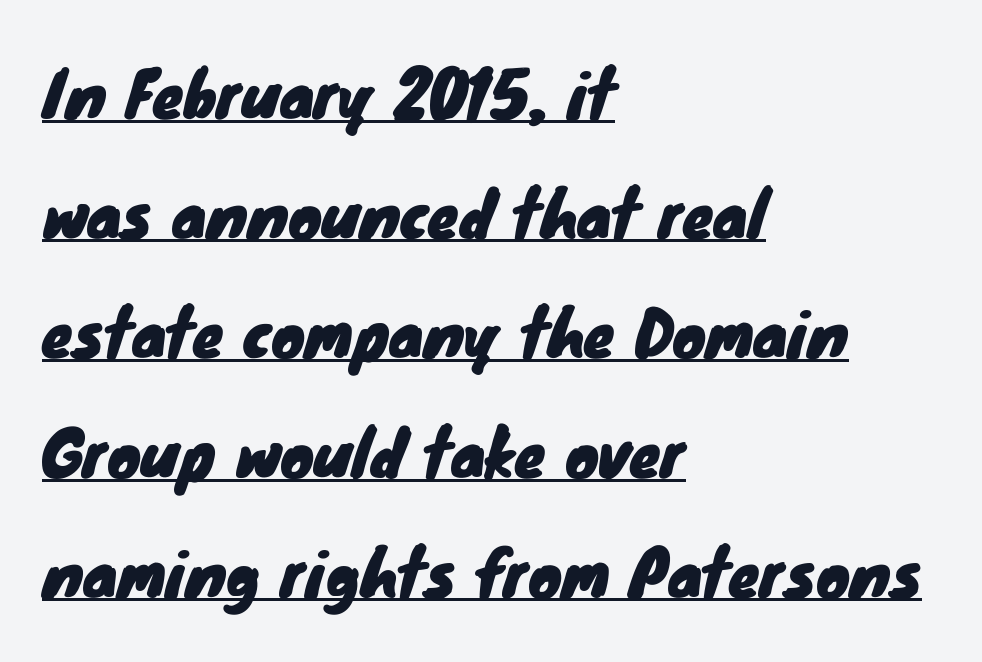
{"serif": "no", "width": "normal", "stroke_contrast": "low", "x_height": "small", "monospaced": "no", "underline": "yes", "align": "left", "line_spacing": "loose", "line_spacing_ratio": 1.9, "letter_spacing": "normal", "letter_spacing_em": 0.0, "glyph_px": 63}
